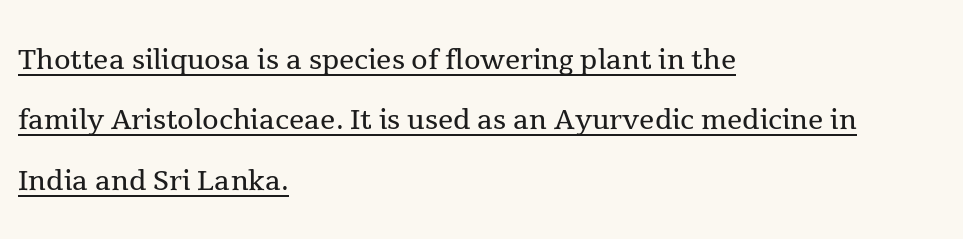
This is roman type, the default non-slanted kind. Typeset ragged right — the left edge is the straight one. Do the characters align in a grid? No, the font is proportional. Observe the serifs anchoring each vertical stroke in this sample.
